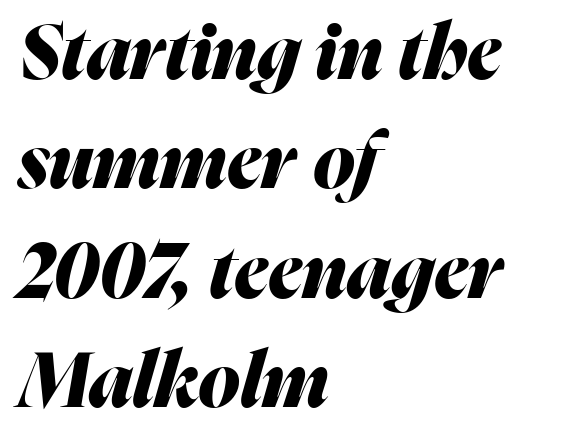
You could not count columns in this text — the font is proportionally spaced. The letters are slanted; this is an italic face. The compositor pushed each line to the left boundary. Summary of weight: heavy, a full bold. Successive baselines arrive at the customary interval. Only glyphs here, with clear space below each row.
